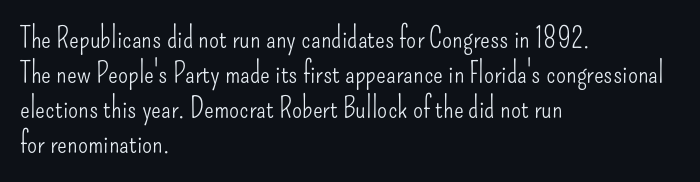
Q: Is the text bold? A: No.
Q: Is the text italic (slanted)? A: No, it is upright.
Q: Is the typeface a serif or a sans-serif typeface? A: Sans-serif.
Q: Is the text underlined? A: No.
Q: How is the paragraph aligned? A: Left-aligned.
Q: Is the spacing between letters normal or unusually wide? A: Normal.
Q: Width (condensed, normal, or wide)? A: Condensed.
Q: Stroke contrast? A: Low.
Q: x-height? A: Small.
Q: Monospaced? A: No.
